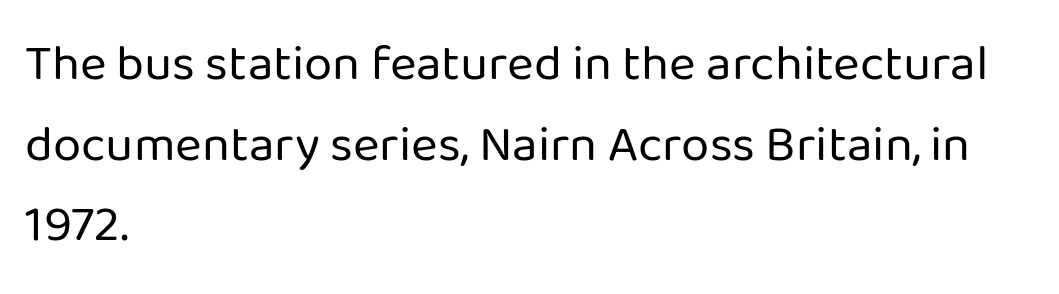
{"serif": "no", "italic": "no", "bold": "no", "weight": "regular", "width": "normal", "stroke_contrast": "low", "x_height": "medium", "monospaced": "no", "underline": "no", "align": "left", "line_spacing": "normal", "line_spacing_ratio": 1.58, "letter_spacing": "normal", "letter_spacing_em": 0.0, "glyph_px": 51}
